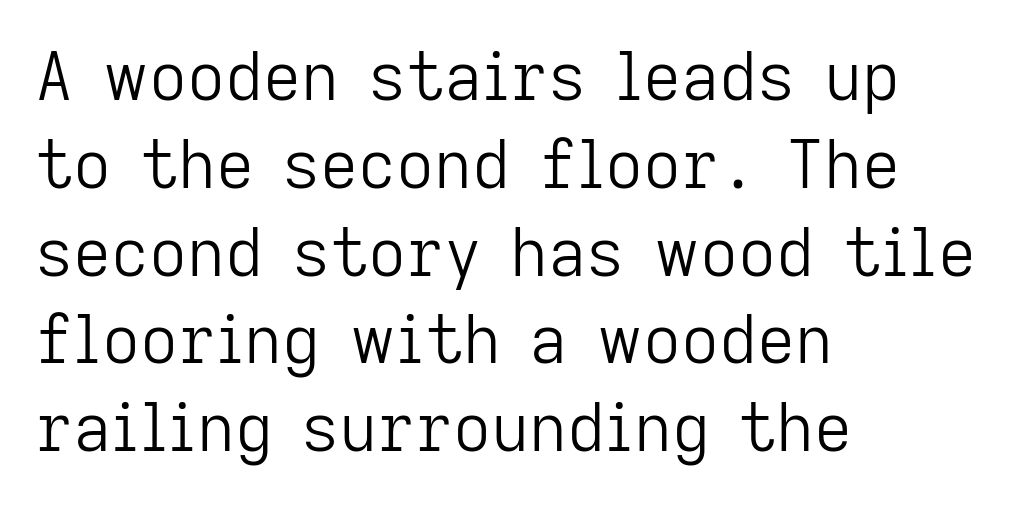
The image shows 66 px light sans-serif type, upright; set left-aligned, normal line spacing (1.33x), normal letter spacing, not underlined; low stroke contrast and a medium x-height.
